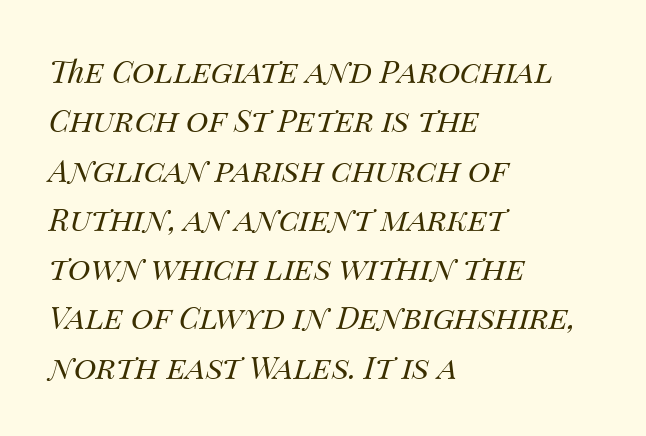
The image shows 31 px regular-weight type, italic (leaning right); set left-aligned, normal line spacing (1.59x), normal letter spacing, not underlined; medium stroke contrast and a large x-height.
